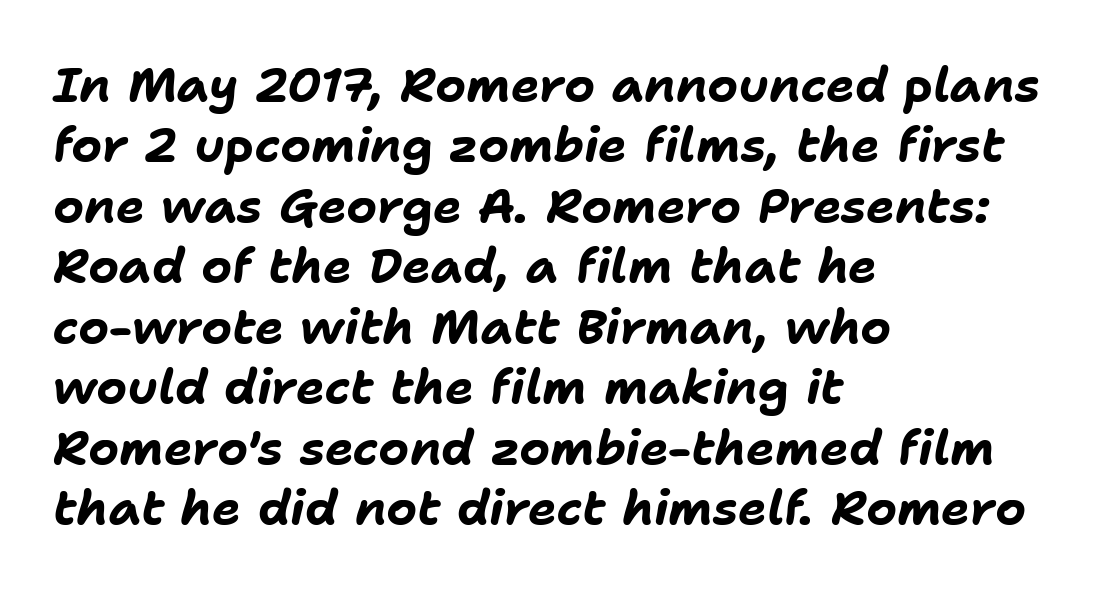
The image shows 48 px bold type, italic (leaning right); set left-aligned, normal line spacing (1.26x), normal letter spacing, not underlined; low stroke contrast and a medium x-height.
